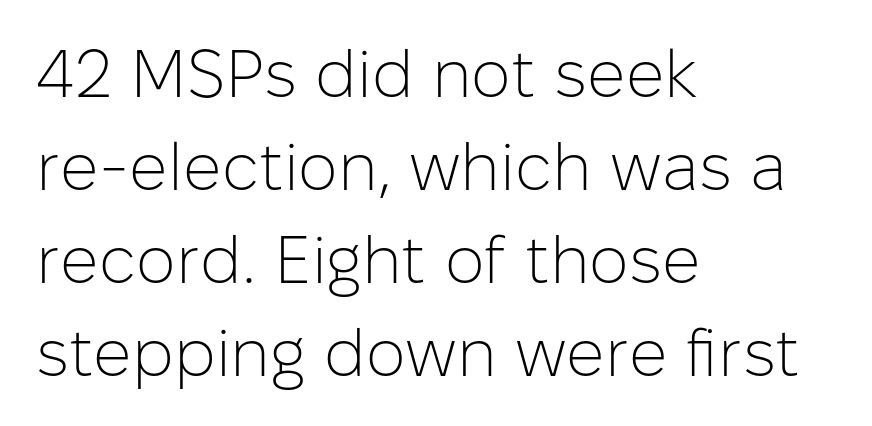
The font family rendered here belongs to the sans-serif group. The letterforms sit at book weight or below. Rendered with straight, roman letterforms. The words here are not underlined.
